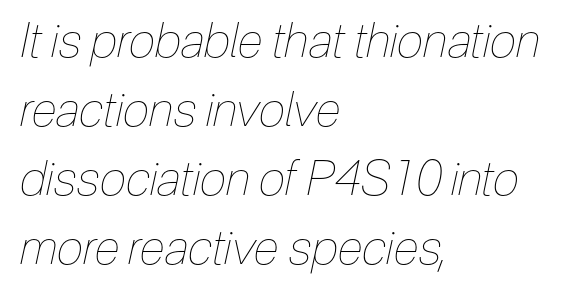
{"italic": "yes", "lean": "right", "slant_degrees": 12, "bold": "no", "weight": "thin", "width": "condensed", "stroke_contrast": "low", "x_height": "medium", "monospaced": "no", "underline": "no", "align": "left", "line_spacing": "normal", "line_spacing_ratio": 1.44, "letter_spacing": "normal", "letter_spacing_em": 0.0, "glyph_px": 48}
